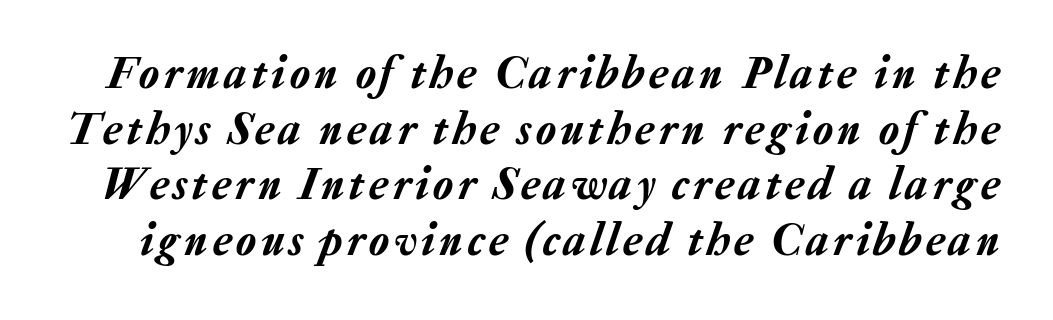
Q: Is the text italic (slanted)? A: Yes, it leans right by about 20 degrees.
Q: Is the text underlined? A: No.
Q: Width (condensed, normal, or wide)? A: Normal.
Q: Stroke contrast? A: Low.
Q: x-height? A: Medium.
Q: Monospaced? A: No.
